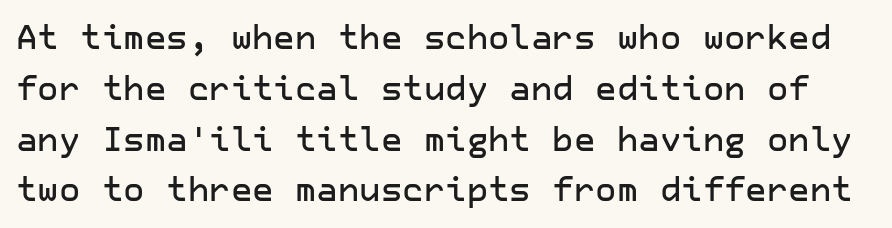
Q: Is the text italic (slanted)? A: No, it is upright.
Q: Is the typeface a serif or a sans-serif typeface? A: Sans-serif.
Q: Is the text underlined? A: No.
Q: Is the spacing between letters normal or unusually wide? A: Normal.
Q: Is the spacing between lines tight, normal or loose? A: Normal.
Q: Width (condensed, normal, or wide)? A: Normal.
Q: Stroke contrast? A: Low.
Q: x-height? A: Medium.
